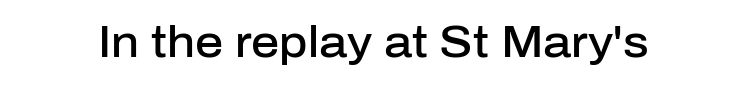
The image shows 44 px semibold sans-serif type, upright; set normal letter spacing, not underlined; low stroke contrast and a medium x-height.
